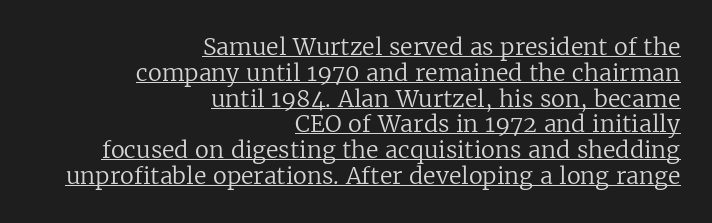
The image shows 23 px text type, upright; set right-aligned, tight line spacing (1.12x), normal letter spacing, underlined.
